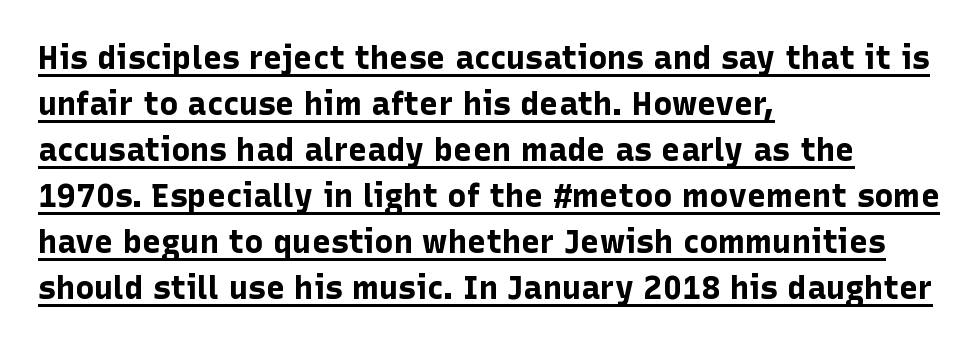
{"serif": "no", "italic": "no", "bold": "yes", "weight": "bold", "width": "normal", "stroke_contrast": "low", "x_height": "medium", "monospaced": "no", "underline": "yes", "align": "left", "line_spacing": "normal", "line_spacing_ratio": 1.44, "letter_spacing": "normal", "letter_spacing_em": 0.0, "glyph_px": 32}
